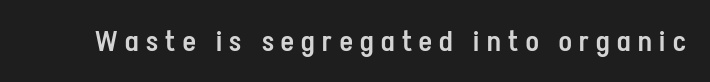
Q: Is the text bold? A: Semi-bold.
Q: Is the text italic (slanted)? A: No, it is upright.
Q: Is the typeface a serif or a sans-serif typeface? A: Sans-serif.
Q: Is the text underlined? A: No.
Q: Is the spacing between letters normal or unusually wide? A: Unusually wide.
Q: Width (condensed, normal, or wide)? A: Condensed.
Q: Stroke contrast? A: Low.
Q: x-height? A: Medium.
Q: Monospaced? A: No.
